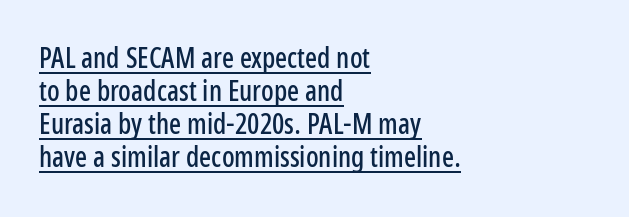
Q: Is the text italic (slanted)? A: No, it is upright.
Q: Is the typeface a serif or a sans-serif typeface? A: Sans-serif.
Q: Is the text underlined? A: Yes.
Q: How is the paragraph aligned? A: Left-aligned.
Q: Is the spacing between letters normal or unusually wide? A: Normal.
Q: Width (condensed, normal, or wide)? A: Condensed.
Q: Stroke contrast? A: Low.
Q: x-height? A: Medium.
Q: Monospaced? A: No.
